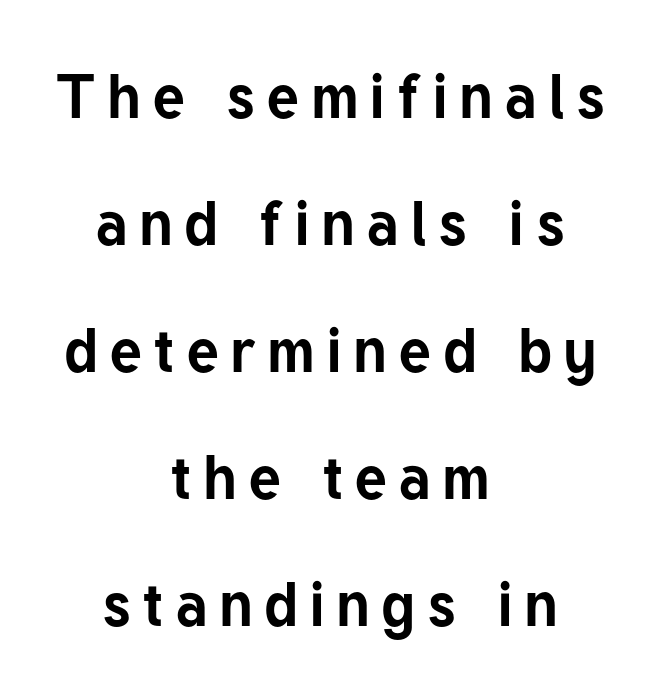
{"serif": "no", "italic": "no", "bold": "yes", "weight": "bold", "width": "normal", "stroke_contrast": "low", "x_height": "medium", "monospaced": "no", "underline": "no", "align": "center", "line_spacing": "loose", "line_spacing_ratio": 2.05, "glyph_px": 62}
